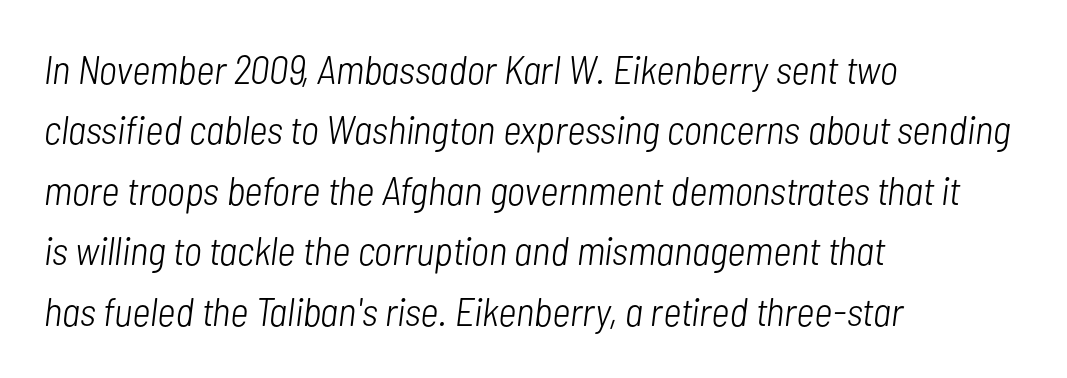
Honestly, the row spacing looks completely unremarkable. Words appear dense and cohesive because spacing is normal. Is this a fixed-width face? No — the glyphs have proportional, varying widths. Rendered with sloped, italic letterforms.
